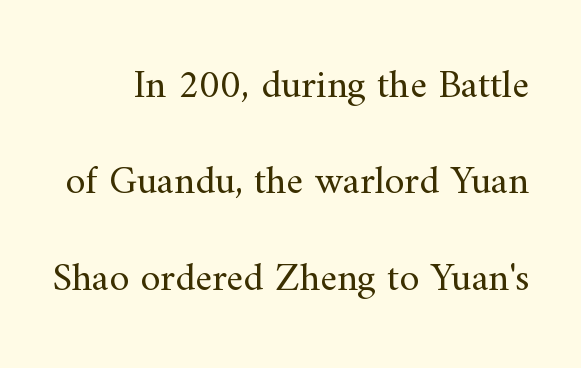
The image shows 40 px regular-weight serif type, upright; set loose line spacing (2.41x), normal letter spacing, not underlined; medium stroke contrast and a small x-height.
